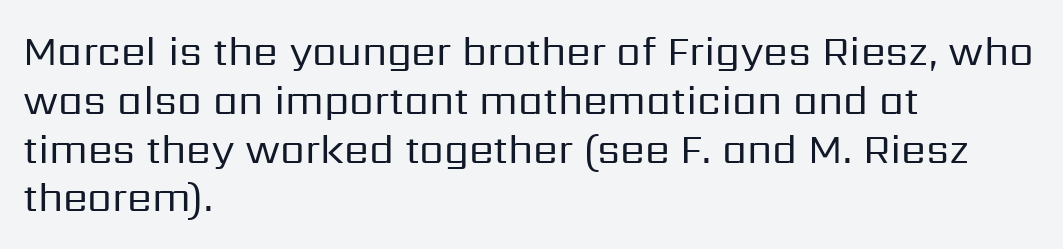
Q: Is the text bold? A: No.
Q: Is the text italic (slanted)? A: No, it is upright.
Q: Is the typeface a serif or a sans-serif typeface? A: Sans-serif.
Q: Is the text underlined? A: No.
Q: How is the paragraph aligned? A: Left-aligned.
Q: Is the spacing between letters normal or unusually wide? A: Normal.
Q: Width (condensed, normal, or wide)? A: Normal.
Q: Stroke contrast? A: Low.
Q: x-height? A: Medium.
Q: Monospaced? A: No.
